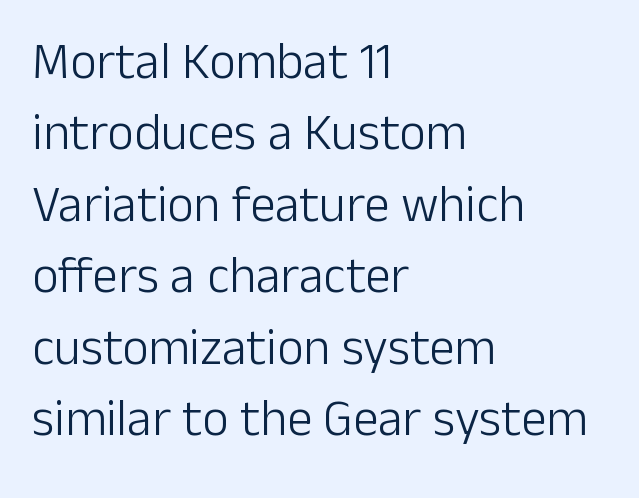
{"serif": "no", "italic": "no", "bold": "no", "weight": "light", "width": "normal", "stroke_contrast": "low", "x_height": "medium", "monospaced": "no", "underline": "no", "align": "left", "line_spacing": "normal", "line_spacing_ratio": 1.4, "letter_spacing": "normal", "letter_spacing_em": 0.0, "glyph_px": 51}
